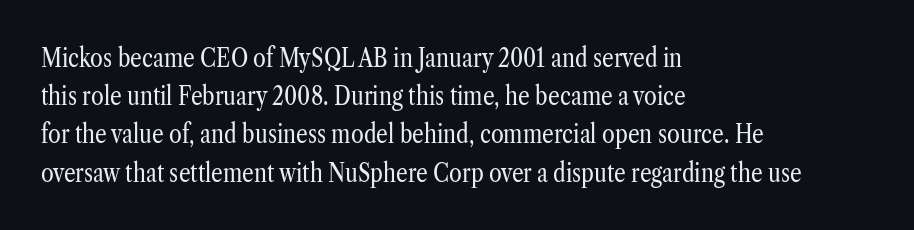
{"italic": "no", "bold": "no", "underline": "no", "align": "left", "line_spacing": "normal", "line_spacing_ratio": 1.47, "letter_spacing": "normal", "letter_spacing_em": 0.0, "glyph_px": 26}
